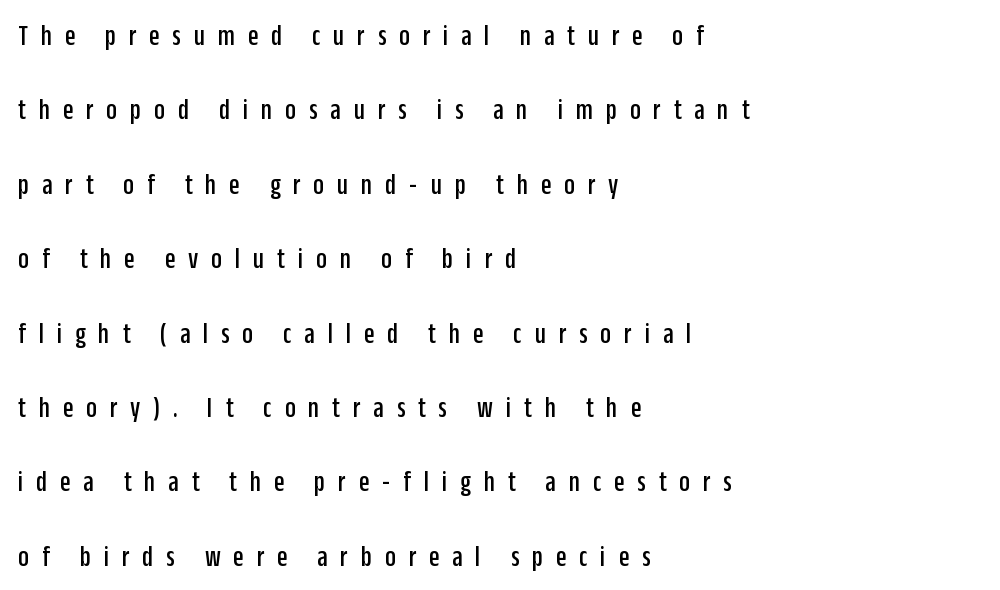
{"serif": "no", "italic": "no", "width": "condensed", "stroke_contrast": "low", "x_height": "large", "monospaced": "no", "underline": "no", "align": "left", "line_spacing": "loose", "line_spacing_ratio": 2.48, "letter_spacing": "wide", "letter_spacing_em": 0.43, "glyph_px": 30}
